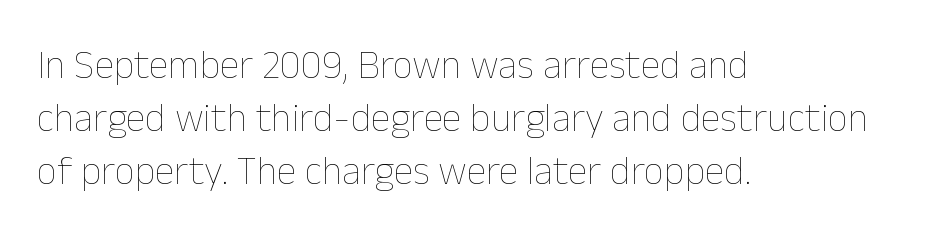
Q: Is the text bold? A: No.
Q: Is the text italic (slanted)? A: No, it is upright.
Q: Is the text underlined? A: No.
Q: How is the paragraph aligned? A: Left-aligned.
Q: Is the spacing between letters normal or unusually wide? A: Normal.
Q: Is the spacing between lines tight, normal or loose? A: Normal.
Q: Width (condensed, normal, or wide)? A: Normal.
Q: Stroke contrast? A: Low.
Q: x-height? A: Medium.
Q: Monospaced? A: No.
